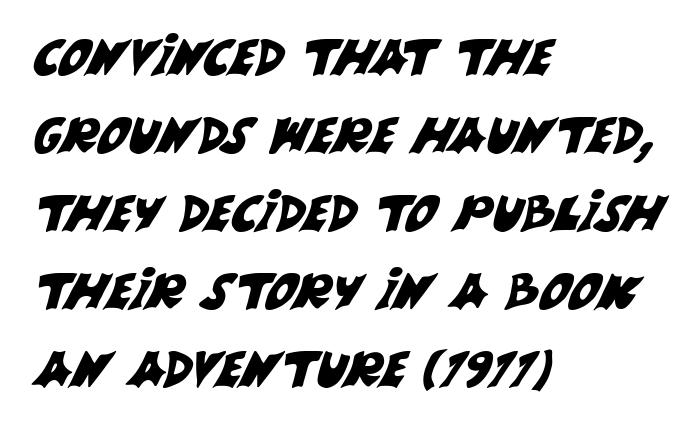
Q: Is the typeface a serif or a sans-serif typeface? A: Sans-serif.
Q: Is the text underlined? A: No.
Q: How is the paragraph aligned? A: Left-aligned.
Q: Is the spacing between letters normal or unusually wide? A: Normal.
Q: Is the spacing between lines tight, normal or loose? A: Normal.
Q: Width (condensed, normal, or wide)? A: Normal.
Q: Stroke contrast? A: Medium.
Q: x-height? A: Large.
Q: Monospaced? A: No.
